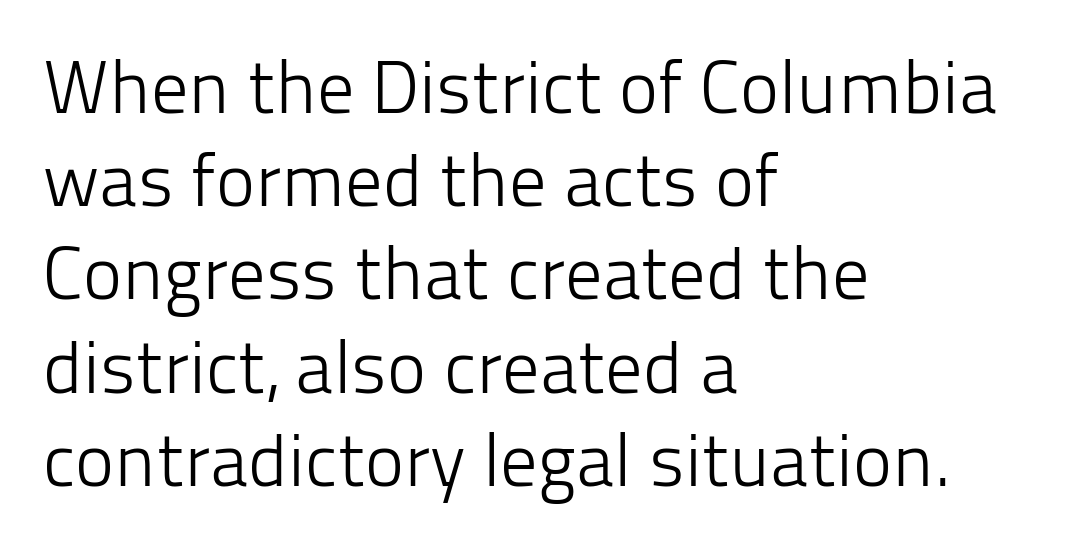
Q: Is the text bold? A: No.
Q: Is the text italic (slanted)? A: No, it is upright.
Q: Is the typeface a serif or a sans-serif typeface? A: Sans-serif.
Q: Is the text underlined? A: No.
Q: How is the paragraph aligned? A: Left-aligned.
Q: Is the spacing between letters normal or unusually wide? A: Normal.
Q: Is the spacing between lines tight, normal or loose? A: Normal.
Q: Width (condensed, normal, or wide)? A: Normal.
Q: Stroke contrast? A: Low.
Q: x-height? A: Medium.
Q: Monospaced? A: No.
